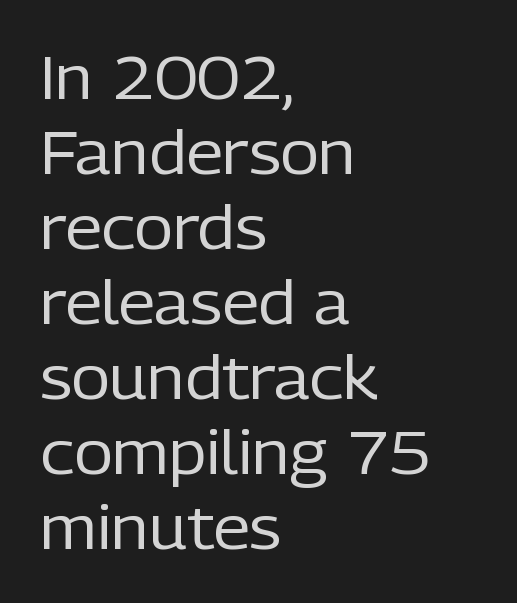
The image shows 60 px regular-weight sans-serif type, upright; set left-aligned, normal line spacing (1.25x), normal letter spacing, not underlined; low stroke contrast and a medium x-height.
